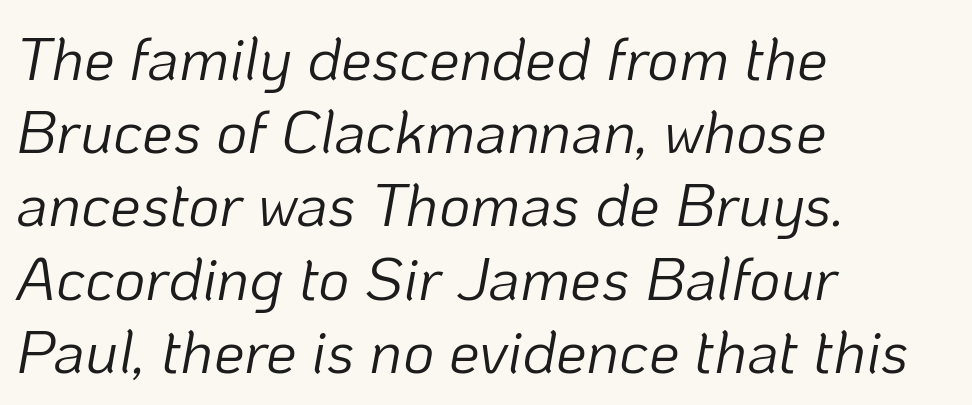
The image shows 61 px light type, italic (leaning right); set left-aligned, line spacing 1.2x, normal letter spacing, not underlined; low stroke contrast and a medium x-height.
